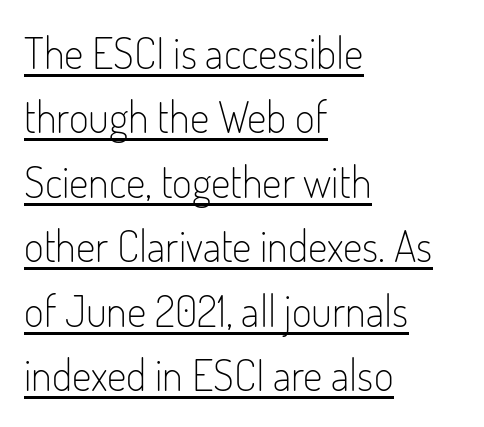
{"serif": "no", "italic": "no", "bold": "no", "weight": "light", "width": "condensed", "stroke_contrast": "low", "x_height": "small", "monospaced": "no", "underline": "yes", "align": "left", "line_spacing": "normal", "line_spacing_ratio": 1.5, "letter_spacing": "normal", "letter_spacing_em": 0.0, "glyph_px": 43}
